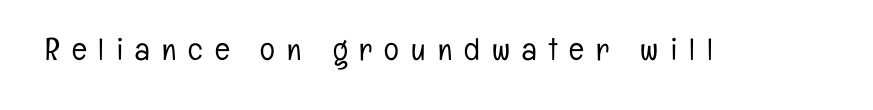
{"serif": "no", "italic": "no", "bold": "no", "weight": "light", "width": "condensed", "stroke_contrast": "low", "x_height": "medium", "monospaced": "no", "underline": "no", "letter_spacing": "wide", "letter_spacing_em": 0.39, "glyph_px": 31}
